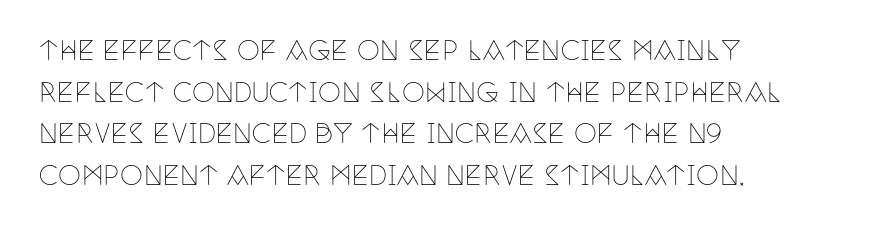
Q: Is the text bold? A: No.
Q: Is the text italic (slanted)? A: No, it is upright.
Q: Is the text underlined? A: No.
Q: How is the paragraph aligned? A: Left-aligned.
Q: Is the spacing between letters normal or unusually wide? A: Normal.
Q: Is the spacing between lines tight, normal or loose? A: Normal.
